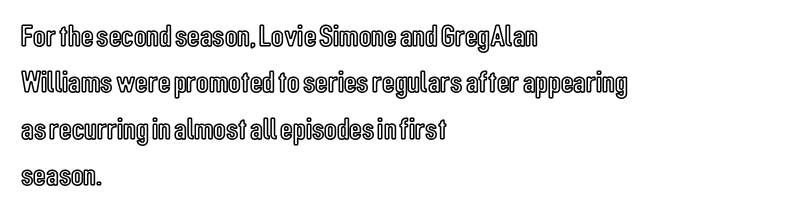
All the whitespace from short lines collects on the right. The designer left line spacing at the default. The baseline area is clear. The gaps between neighbouring characters are ordinary and unremarkable. Does the lettering tilt? It doesn't — this is upright.
